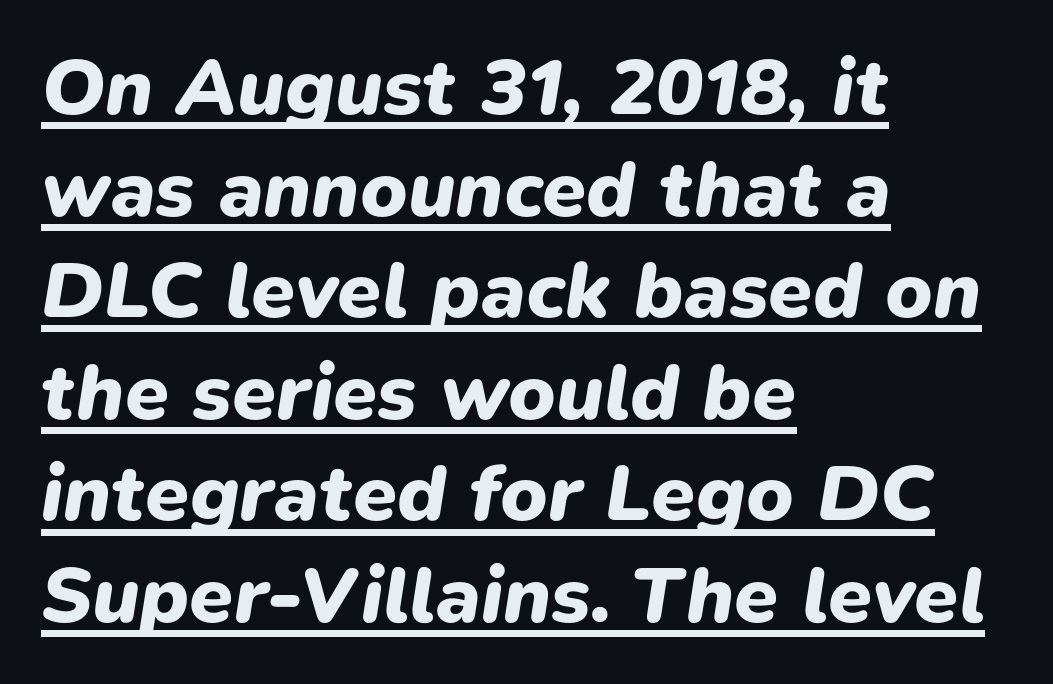
{"italic": "yes", "lean": "right", "slant_degrees": 9, "bold": "yes", "weight": "heavy", "width": "normal", "stroke_contrast": "low", "x_height": "medium", "monospaced": "no", "underline": "yes", "align": "left", "line_spacing": "normal", "line_spacing_ratio": 1.27, "letter_spacing": "normal", "letter_spacing_em": 0.0, "glyph_px": 80}
